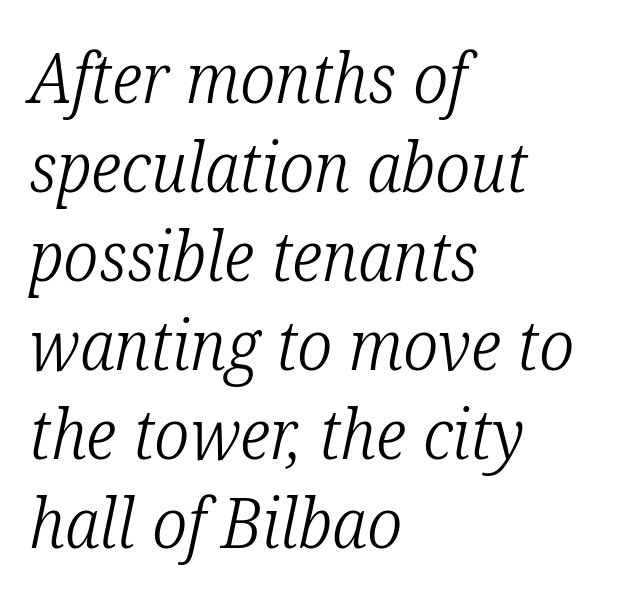
The image shows 69 px light, condensed serif type, italic (leaning right); set left-aligned, normal line spacing (1.29x), normal letter spacing, not underlined; low stroke contrast and a medium x-height.
